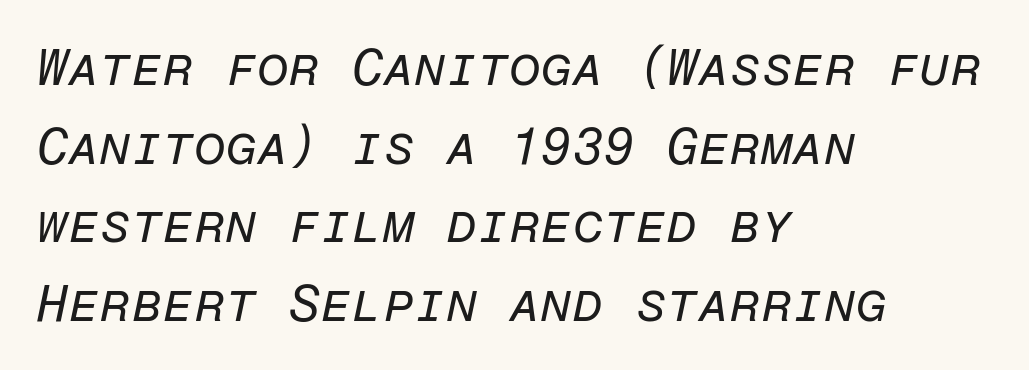
The image shows 51 px regular-weight type, italic (leaning right), monospaced; set left-aligned, normal line spacing (1.54x), normal letter spacing, not underlined; low stroke contrast and a medium x-height.
